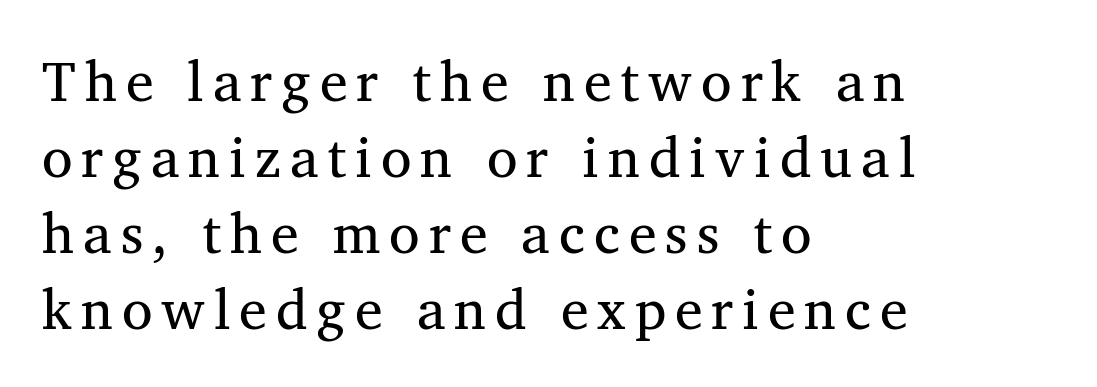
The image shows 56 px regular-weight serif type, upright; set left-aligned, normal line spacing (1.36x), not underlined; medium stroke contrast and a medium x-height.
